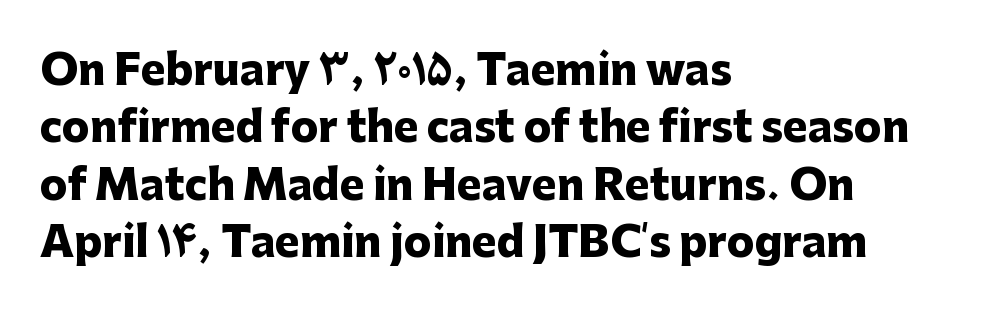
{"serif": "no", "italic": "no", "bold": "yes", "weight": "heavy", "width": "normal", "stroke_contrast": "low", "x_height": "medium", "monospaced": "no", "underline": "no", "align": "left", "line_spacing": "normal", "line_spacing_ratio": 1.4, "letter_spacing": "normal", "letter_spacing_em": 0.0, "glyph_px": 41}
